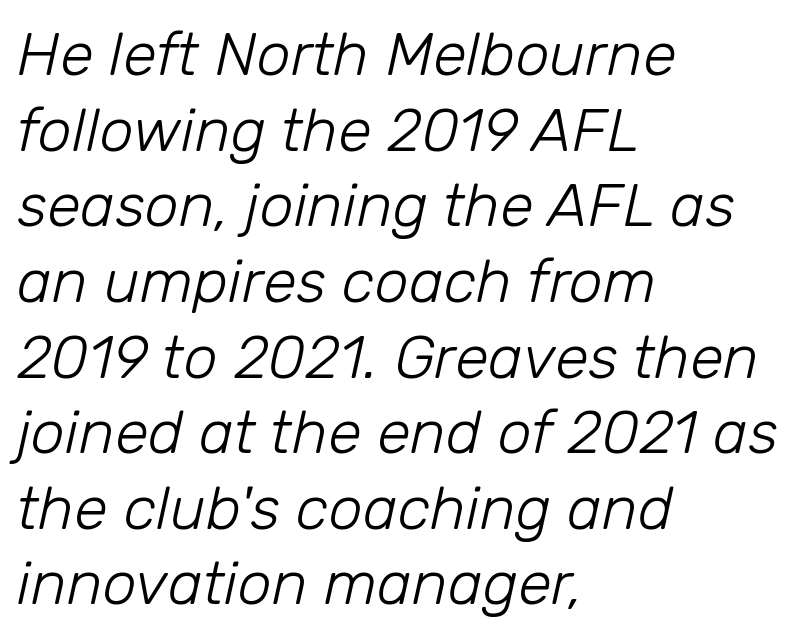
Q: Is the text bold? A: No.
Q: Is the text italic (slanted)? A: Yes, it leans right by about 12 degrees.
Q: Is the text underlined? A: No.
Q: How is the paragraph aligned? A: Left-aligned.
Q: Is the spacing between letters normal or unusually wide? A: Normal.
Q: Width (condensed, normal, or wide)? A: Normal.
Q: Stroke contrast? A: Low.
Q: x-height? A: Medium.
Q: Monospaced? A: No.
